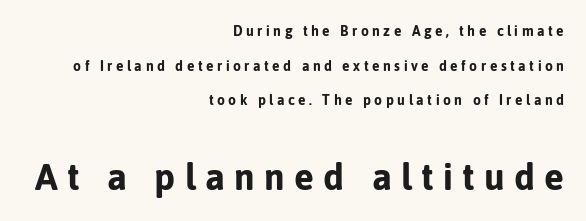
Proportional: the letters do not fall into vertical columns. The letters are spread apart with noticeably loose tracking. A typesetter would label this face a sans. Just letters on the line, the space beneath them empty. Successive baselines arrive slowly, with a big drop between each. Tall strokes in this sample are plumb rather than angled.
